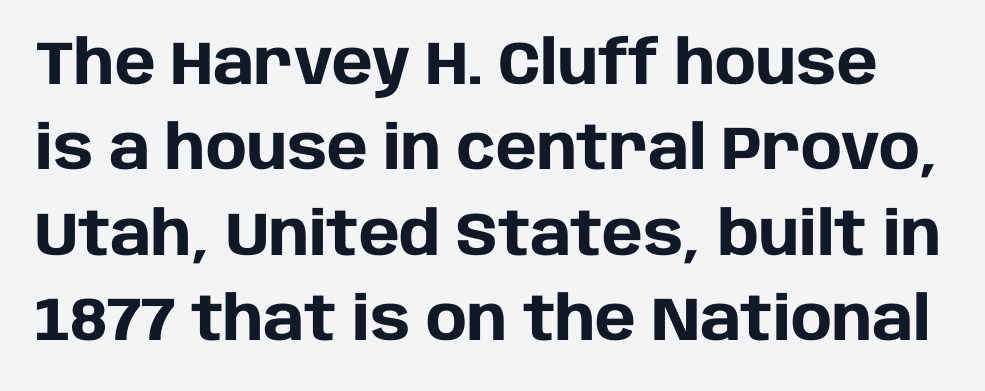
Q: Is the text bold? A: Yes.
Q: Is the text italic (slanted)? A: No, it is upright.
Q: Is the typeface a serif or a sans-serif typeface? A: Sans-serif.
Q: Is the text underlined? A: No.
Q: Is the spacing between letters normal or unusually wide? A: Normal.
Q: Is the spacing between lines tight, normal or loose? A: Normal.
Q: Width (condensed, normal, or wide)? A: Normal.
Q: Stroke contrast? A: Low.
Q: x-height? A: Large.
Q: Monospaced? A: No.
